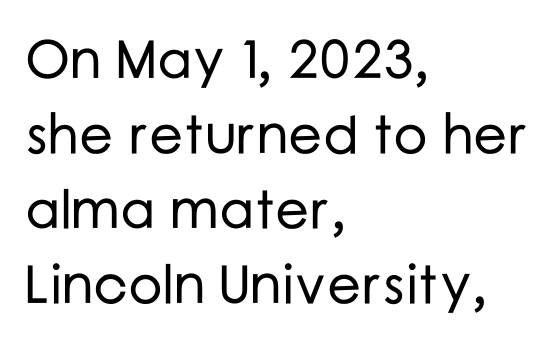
{"serif": "no", "italic": "no", "width": "normal", "stroke_contrast": "low", "x_height": "medium", "monospaced": "no", "underline": "no", "align": "left", "line_spacing": "normal", "line_spacing_ratio": 1.39, "letter_spacing": "normal", "letter_spacing_em": 0.0, "glyph_px": 54}
